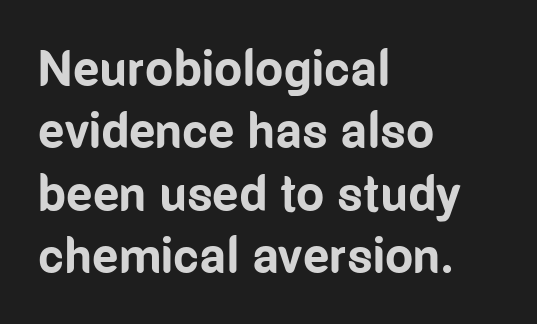
Q: Is the text bold? A: Yes.
Q: Is the text italic (slanted)? A: No, it is upright.
Q: Is the typeface a serif or a sans-serif typeface? A: Sans-serif.
Q: Is the text underlined? A: No.
Q: How is the paragraph aligned? A: Left-aligned.
Q: Is the spacing between letters normal or unusually wide? A: Normal.
Q: Is the spacing between lines tight, normal or loose? A: Normal.
Q: Width (condensed, normal, or wide)? A: Condensed.
Q: Stroke contrast? A: Low.
Q: x-height? A: Medium.
Q: Monospaced? A: No.
